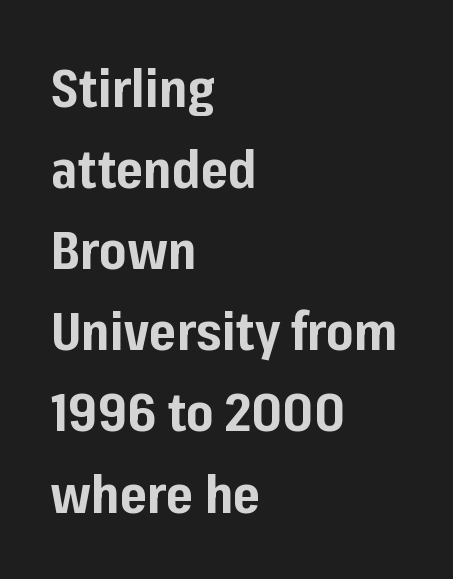
This rendering features lettering with no underline. This sample uses plain, unmodified letter spacing. The setting favours the left margin, as ordinary paragraphs usually do. These lines are rendered in a variable-pitch font. The designer went with a sans here, leaving each stem footless.
